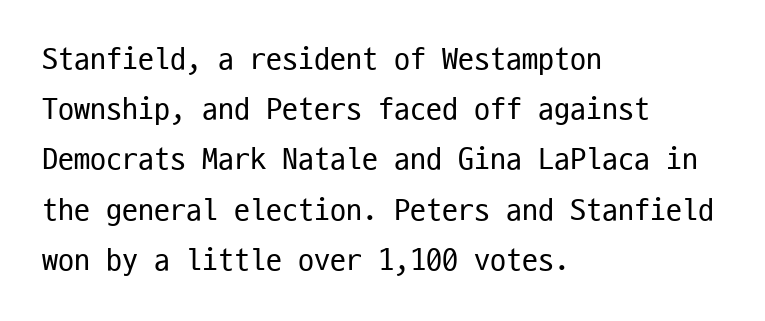
{"serif": "no", "italic": "no", "bold": "no", "weight": "regular", "width": "condensed", "stroke_contrast": "low", "x_height": "medium", "monospaced": "yes", "underline": "no", "align": "left", "line_spacing": "normal", "line_spacing_ratio": 1.57, "letter_spacing": "normal", "letter_spacing_em": 0.0, "glyph_px": 32}
